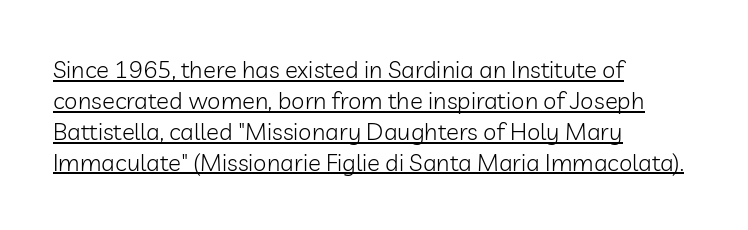
The image shows 24 px text type, upright; set left-aligned, normal line spacing (1.29x), normal letter spacing, underlined.
